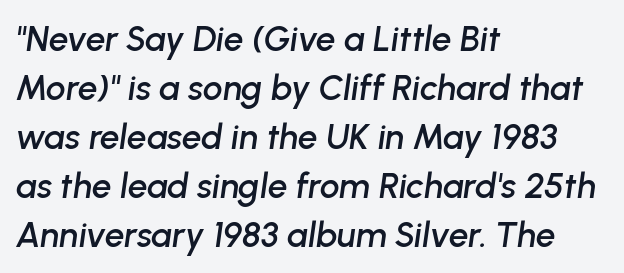
Q: Is the text italic (slanted)? A: Yes, it leans right by about 8 degrees.
Q: Is the text underlined? A: No.
Q: How is the paragraph aligned? A: Left-aligned.
Q: Is the spacing between letters normal or unusually wide? A: Normal.
Q: Is the spacing between lines tight, normal or loose? A: Normal.
Q: Width (condensed, normal, or wide)? A: Normal.
Q: Stroke contrast? A: Low.
Q: x-height? A: Medium.
Q: Monospaced? A: No.
